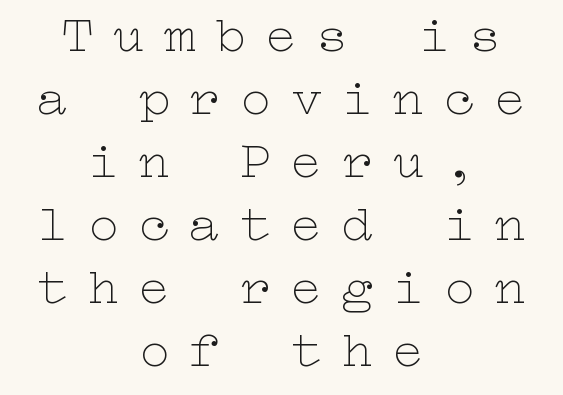
Every character sits straight up, as roman type does. Stems here are at most as thick as an everyday book face. A bare baseline throughout the passage. Spacing between characters has been opened up far beyond the box default. Visually the block forms a symmetrical silhouette, jagged on both flanks.
